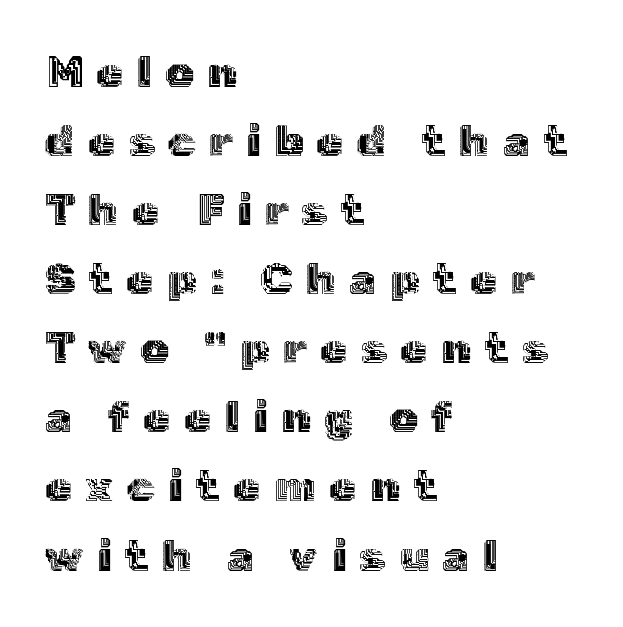
The image shows 44 px text type, upright; set left-aligned, normal line spacing (1.57x), unusually wide letter spacing (+0.31 em), not underlined; a medium x-height.
